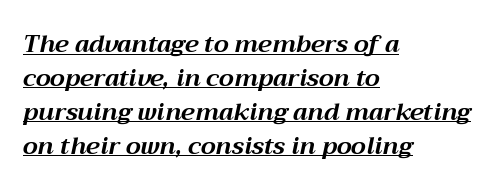
Q: Is the text bold? A: Yes.
Q: Is the text italic (slanted)? A: Yes, it leans right by about 12 degrees.
Q: Is the text underlined? A: Yes.
Q: How is the paragraph aligned? A: Left-aligned.
Q: Is the spacing between letters normal or unusually wide? A: Normal.
Q: Is the spacing between lines tight, normal or loose? A: Normal.
